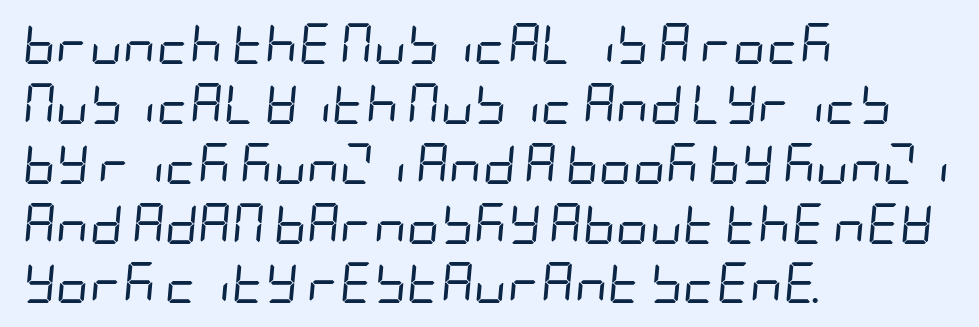
Counters stay open thanks to moderate or lighter strokes. The string is rendered with underlining switched off. The typography opts for an oblique posture over an upright one. Default kerning and tracking; the words read as compact shapes. This sample is left-justified, so line endings fall wherever the words run out. Regarding leading, the lines here are spaced in the standard way.
